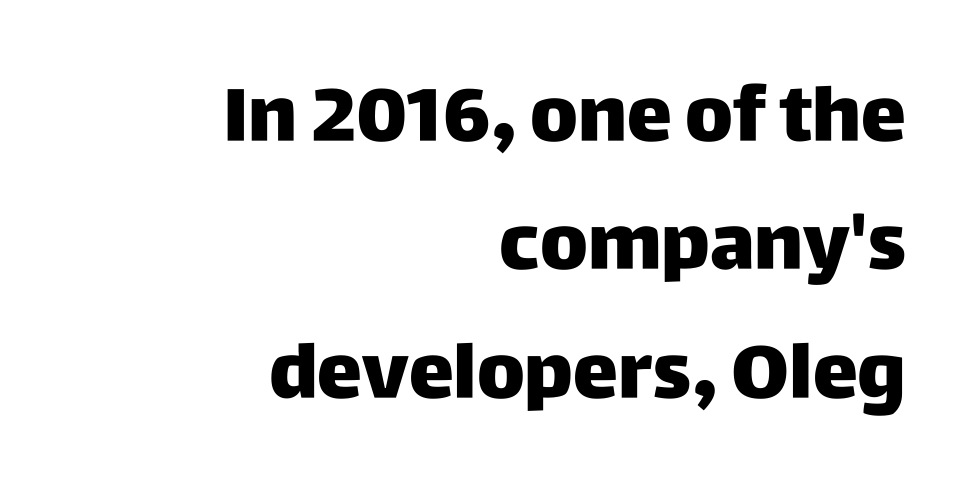
Q: Is the text bold? A: Yes.
Q: Is the text italic (slanted)? A: No, it is upright.
Q: Is the typeface a serif or a sans-serif typeface? A: Sans-serif.
Q: Is the text underlined? A: No.
Q: How is the paragraph aligned? A: Right-aligned.
Q: Is the spacing between letters normal or unusually wide? A: Normal.
Q: Is the spacing between lines tight, normal or loose? A: Normal.
Q: Width (condensed, normal, or wide)? A: Normal.
Q: Stroke contrast? A: Low.
Q: x-height? A: Large.
Q: Monospaced? A: No.
